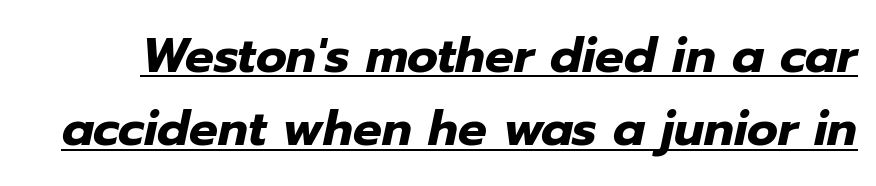
A typesetter would call this proportional, since set widths differ per character. Every character sits at an angle, as italics do. Bold? Absolutely — the strokes are thick and heavy. Notice how a bar underscores the lettering throughout.
